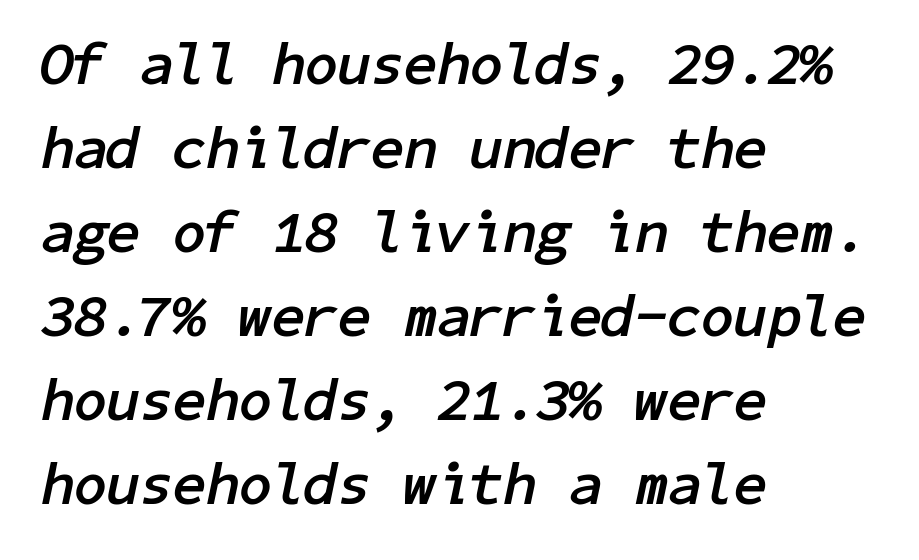
The image shows 60 px semibold type, italic (leaning right); set left-aligned, normal line spacing (1.4x), normal letter spacing, not underlined; low stroke contrast and a medium x-height.
